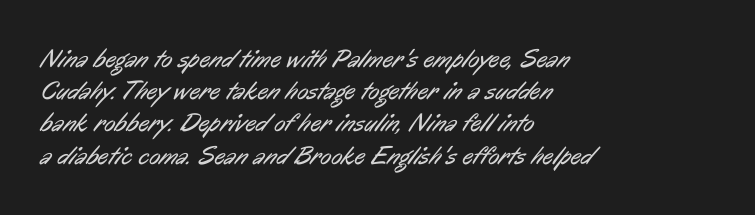
The image shows 26 px text type; set left-aligned, line spacing 1.24x, normal letter spacing, not underlined.
